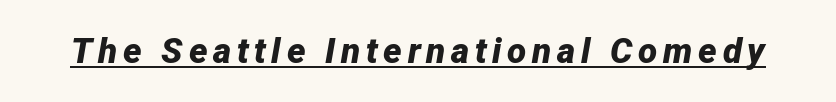
The image shows 35 px bold type, italic (leaning right); set underlined; low stroke contrast and a medium x-height.
